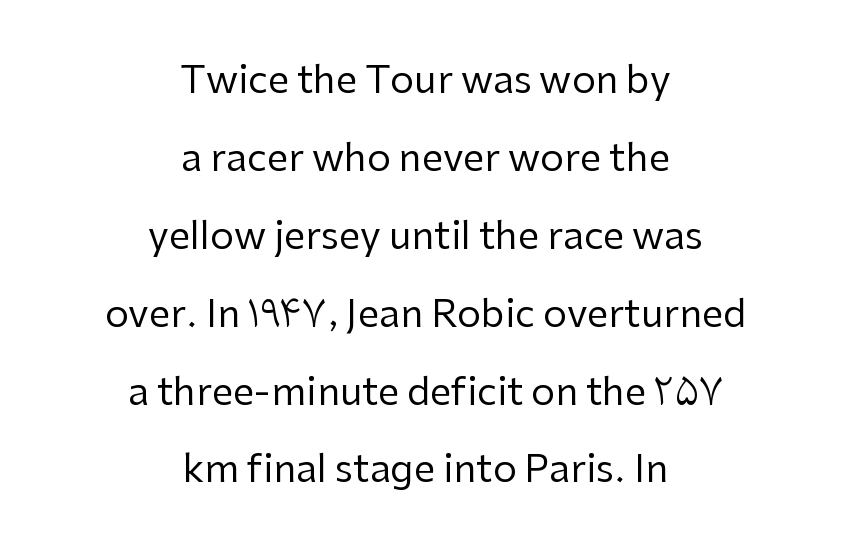
Q: Is the text bold? A: No.
Q: Is the text italic (slanted)? A: No, it is upright.
Q: Is the typeface a serif or a sans-serif typeface? A: Sans-serif.
Q: Is the text underlined? A: No.
Q: How is the paragraph aligned? A: Centered.
Q: Is the spacing between letters normal or unusually wide? A: Normal.
Q: Is the spacing between lines tight, normal or loose? A: Loose.
Q: Width (condensed, normal, or wide)? A: Normal.
Q: Stroke contrast? A: Low.
Q: x-height? A: Medium.
Q: Monospaced? A: No.
